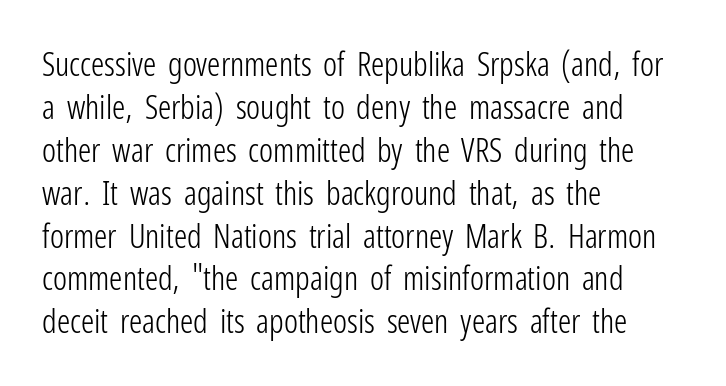
Q: Is the text bold? A: No.
Q: Is the text italic (slanted)? A: No, it is upright.
Q: Is the typeface a serif or a sans-serif typeface? A: Sans-serif.
Q: Is the text underlined? A: No.
Q: How is the paragraph aligned? A: Left-aligned.
Q: Is the spacing between letters normal or unusually wide? A: Normal.
Q: Is the spacing between lines tight, normal or loose? A: Normal.
Q: Width (condensed, normal, or wide)? A: Condensed.
Q: Stroke contrast? A: Low.
Q: x-height? A: Medium.
Q: Monospaced? A: No.
